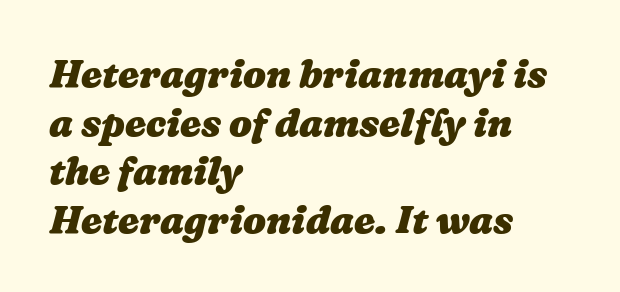
The image shows 38 px heavy, wide type; set left-aligned, normal line spacing (1.28x), normal letter spacing, not underlined; medium stroke contrast and a medium x-height.
